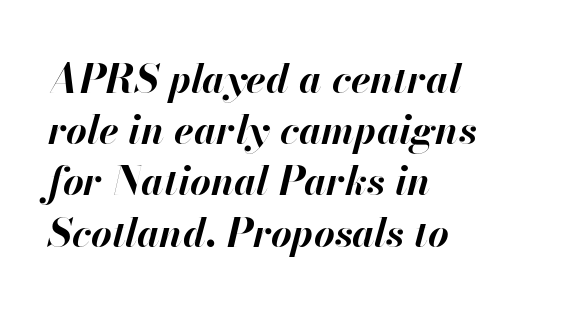
The image shows 40 px bold type, italic (leaning right); set left-aligned, normal line spacing (1.28x), normal letter spacing, not underlined; high stroke contrast and a small x-height.
